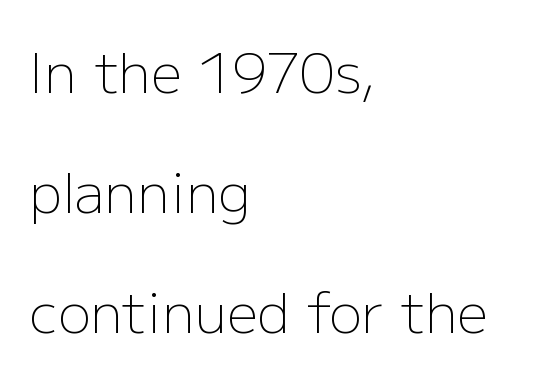
The image shows 55 px light sans-serif type, upright; set left-aligned, loose line spacing (2.18x), normal letter spacing, not underlined; low stroke contrast and a medium x-height.
